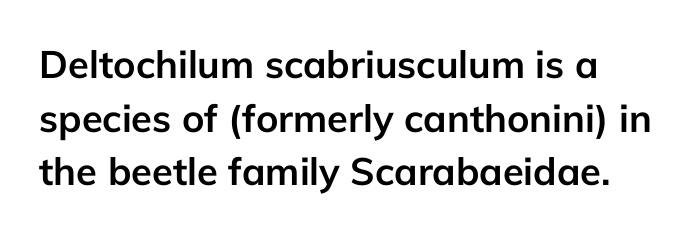
Quick note: not italic, upright. Letters rest on an invisible, unmarked baseline. On the weight axis this lands at bold, roughly 700. What stands out about the letter spacing? Nothing — it is the standard amount.
